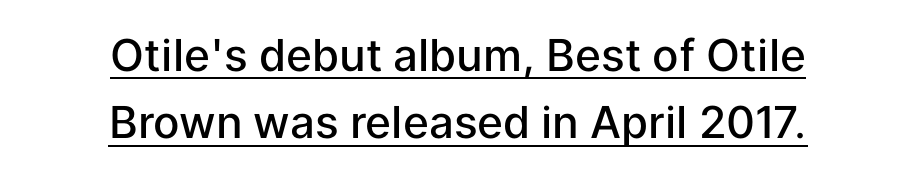
Strokes here are thickened, but only to semibold level. Each word holds together tightly as a unit, with standard inter-letter gaps. What decoration does the sample have? An underline. The passage shown stacks its lines at a standard gap. Proportional: the letters do not fall into vertical columns. The lettering holds an erect, upright posture throughout.
